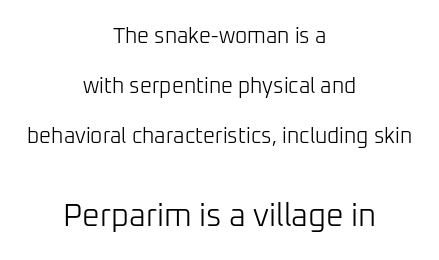
The image shows 31 px light sans-serif type, upright; set centered, loose line spacing (2.39x), normal letter spacing, not underlined; the second (bottom) block is 1.48x larger; low stroke contrast and a medium x-height.
